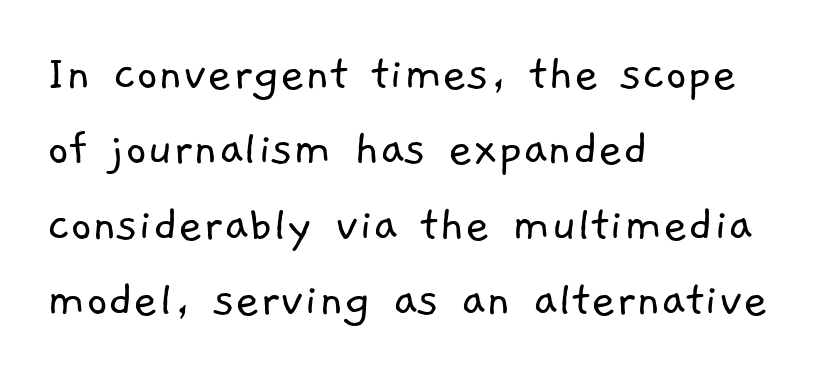
The image shows 53 px light sans-serif type; set left-aligned, normal line spacing (1.42x), normal letter spacing, not underlined; low stroke contrast and a medium x-height.
